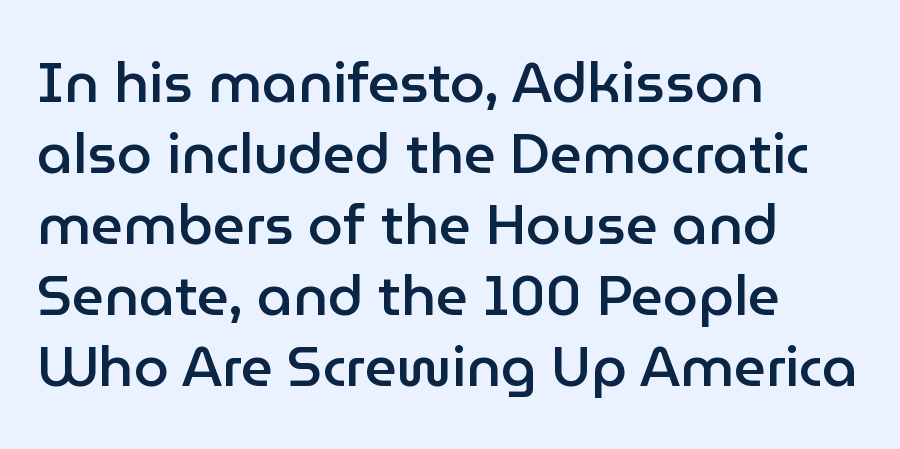
{"serif": "no", "italic": "no", "bold": "semi", "weight": "semibold", "width": "normal", "stroke_contrast": "low", "x_height": "medium", "monospaced": "no", "underline": "no", "align": "left", "line_spacing": "normal", "line_spacing_ratio": 1.27, "letter_spacing": "normal", "letter_spacing_em": 0.0, "glyph_px": 56}
